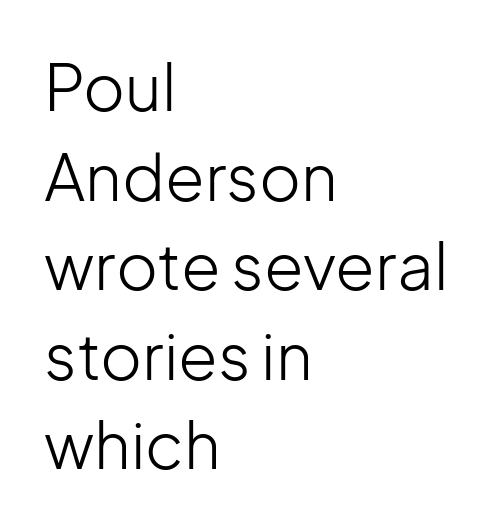
The image shows 64 px light sans-serif type, upright; set left-aligned, normal line spacing (1.4x), normal letter spacing, not underlined; low stroke contrast and a medium x-height.
